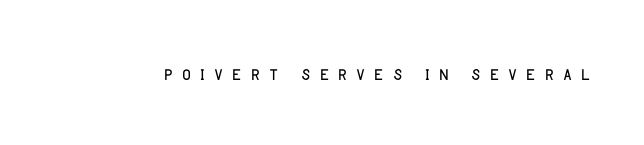
If you drew a line through each stem, it would be perfectly vertical. The letterforms sit at book weight or below. Glyph-to-glyph distance is far greater than everyday printed text. Has an underline been added? It has not.
